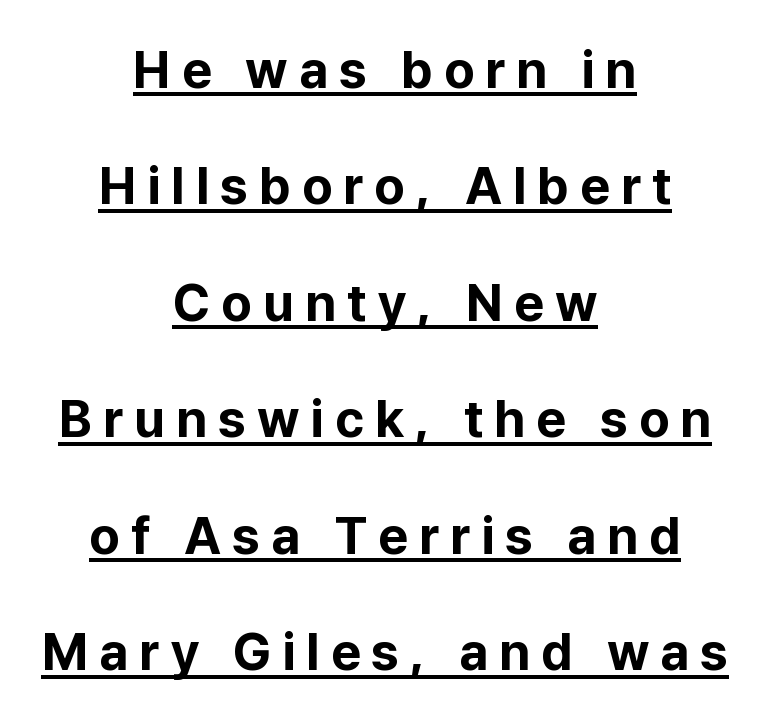
Q: Is the text bold? A: Yes.
Q: Is the text italic (slanted)? A: No, it is upright.
Q: Is the typeface a serif or a sans-serif typeface? A: Sans-serif.
Q: Is the text underlined? A: Yes.
Q: How is the paragraph aligned? A: Centered.
Q: Is the spacing between letters normal or unusually wide? A: Unusually wide.
Q: Is the spacing between lines tight, normal or loose? A: Loose.
Q: Width (condensed, normal, or wide)? A: Normal.
Q: Stroke contrast? A: Low.
Q: x-height? A: Medium.
Q: Monospaced? A: No.
